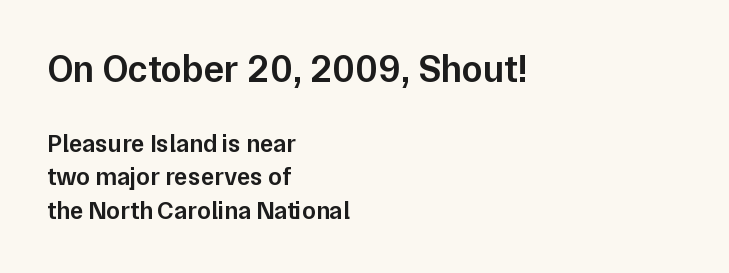
The image shows 38 px semibold sans-serif type, upright; set left-aligned, normal line spacing (1.35x), normal letter spacing, not underlined; the first (top) block is 1.52x larger; low stroke contrast and a medium x-height.
